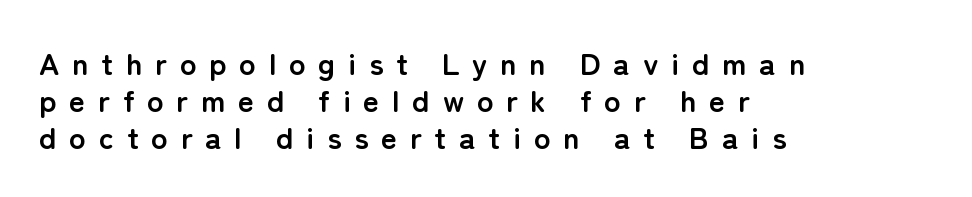
The image shows 31 px semibold sans-serif type, upright; set left-aligned, line spacing 1.19x, unusually wide letter spacing (+0.41 em), not underlined; low stroke contrast and a medium x-height.
